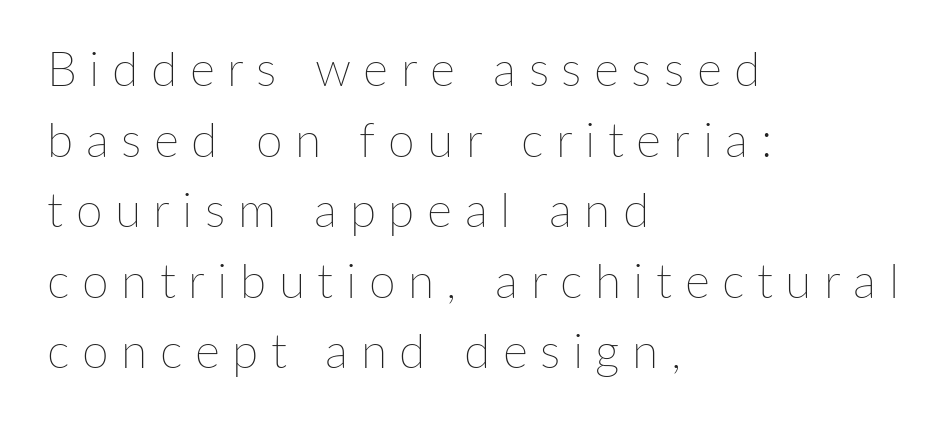
The image shows 48 px thin type, upright; set left-aligned, normal line spacing (1.47x), unusually wide letter spacing (+0.26 em), not underlined; low stroke contrast and a medium x-height.
